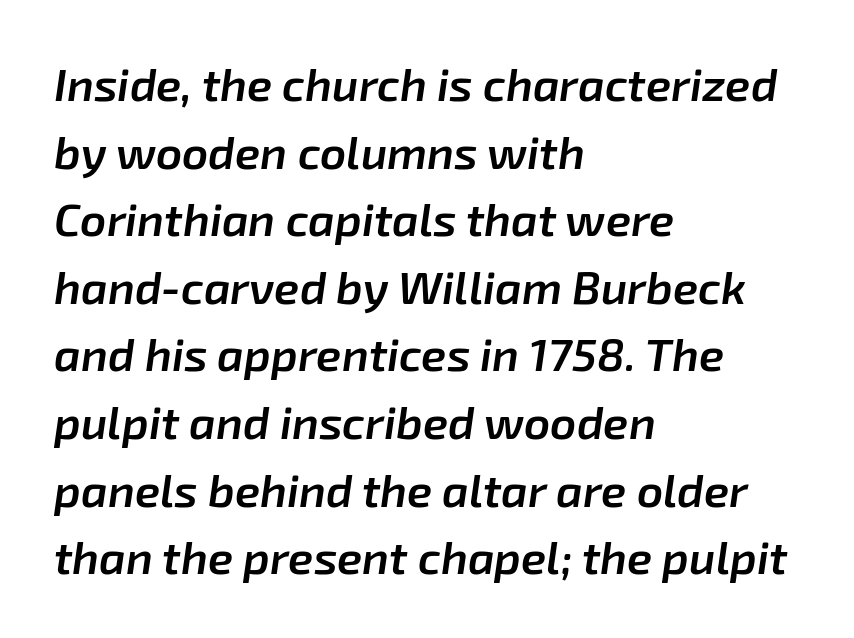
{"italic": "yes", "lean": "right", "slant_degrees": 8, "bold": "semi", "weight": "semibold", "width": "normal", "stroke_contrast": "low", "x_height": "medium", "monospaced": "no", "underline": "no", "align": "left", "line_spacing": "normal", "line_spacing_ratio": 1.47, "letter_spacing": "normal", "letter_spacing_em": 0.0, "glyph_px": 46}
